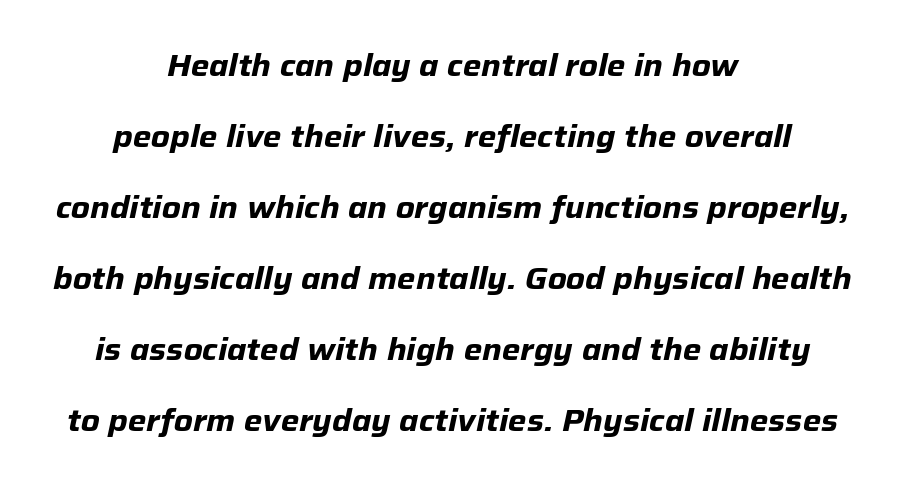
Posture: slanted. The baseline area is clear. Honestly, the letter spacing is just normal — you wouldn't notice it. This is heavy type, rendered in bold. Here the designer chose a conventional face with non-uniform glyph widths.
